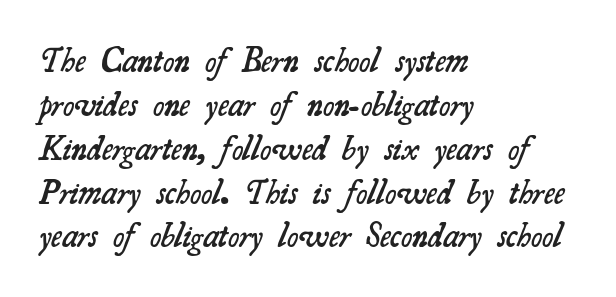
Q: Is the text bold? A: Semi-bold.
Q: Is the typeface a serif or a sans-serif typeface? A: Serif.
Q: Is the text underlined? A: No.
Q: How is the paragraph aligned? A: Left-aligned.
Q: Is the spacing between letters normal or unusually wide? A: Normal.
Q: Is the spacing between lines tight, normal or loose? A: Normal.
Q: Width (condensed, normal, or wide)? A: Normal.
Q: Stroke contrast? A: Medium.
Q: x-height? A: Small.
Q: Monospaced? A: No.
